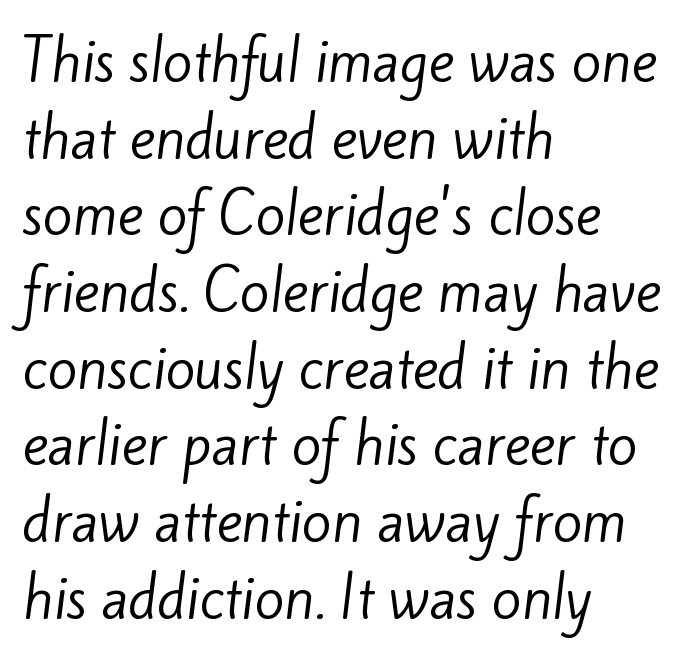
Q: Is the text bold? A: No.
Q: Is the typeface a serif or a sans-serif typeface? A: Sans-serif.
Q: Is the text underlined? A: No.
Q: How is the paragraph aligned? A: Left-aligned.
Q: Is the spacing between letters normal or unusually wide? A: Normal.
Q: Is the spacing between lines tight, normal or loose? A: Normal.
Q: Width (condensed, normal, or wide)? A: Normal.
Q: Stroke contrast? A: Low.
Q: x-height? A: Small.
Q: Monospaced? A: No.
